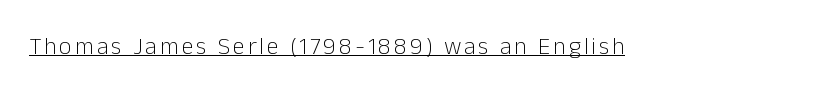
This reads as an unemphasized weight, regular at the heaviest. A typographer would call this underscored text. Posture: upright roman.
